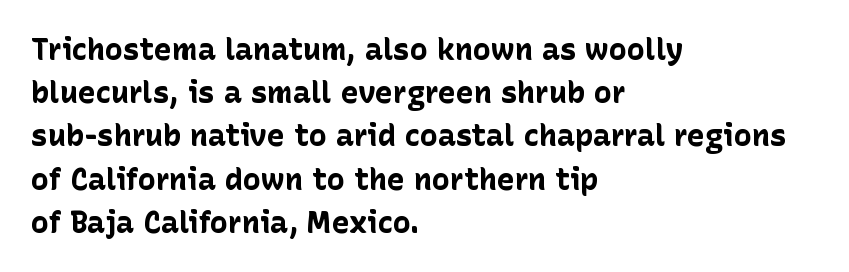
The image shows 30 px bold sans-serif type, upright; set left-aligned, normal line spacing (1.44x), normal letter spacing, not underlined; low stroke contrast and a medium x-height.
